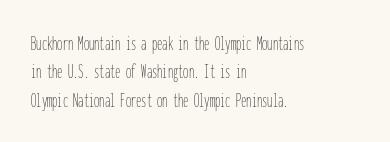
Q: Is the text bold? A: No.
Q: Is the text italic (slanted)? A: No, it is upright.
Q: Is the text underlined? A: No.
Q: How is the paragraph aligned? A: Left-aligned.
Q: Is the spacing between letters normal or unusually wide? A: Normal.
Q: Is the spacing between lines tight, normal or loose? A: Normal.
